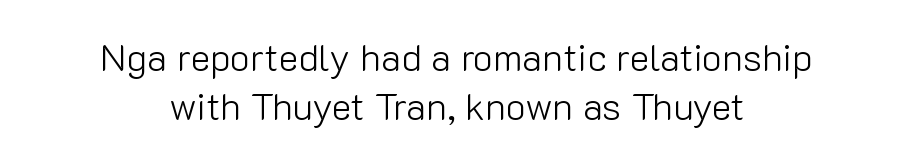
The image shows 38 px light sans-serif type, upright; set centered, normal line spacing (1.3x), normal letter spacing, not underlined; low stroke contrast and a medium x-height.
